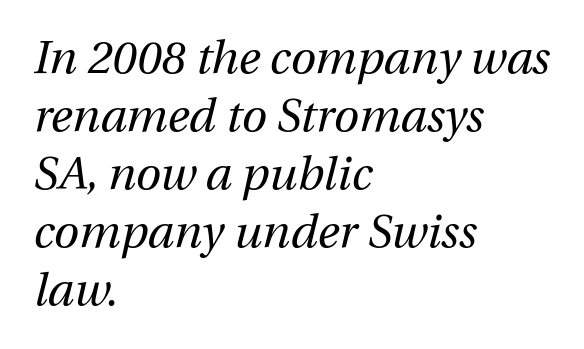
{"italic": "yes", "lean": "right", "slant_degrees": 12, "bold": "no", "weight": "regular", "width": "normal", "stroke_contrast": "medium", "x_height": "medium", "monospaced": "no", "underline": "no", "align": "left", "line_spacing": "normal", "line_spacing_ratio": 1.26, "letter_spacing": "normal", "letter_spacing_em": 0.0, "glyph_px": 46}
